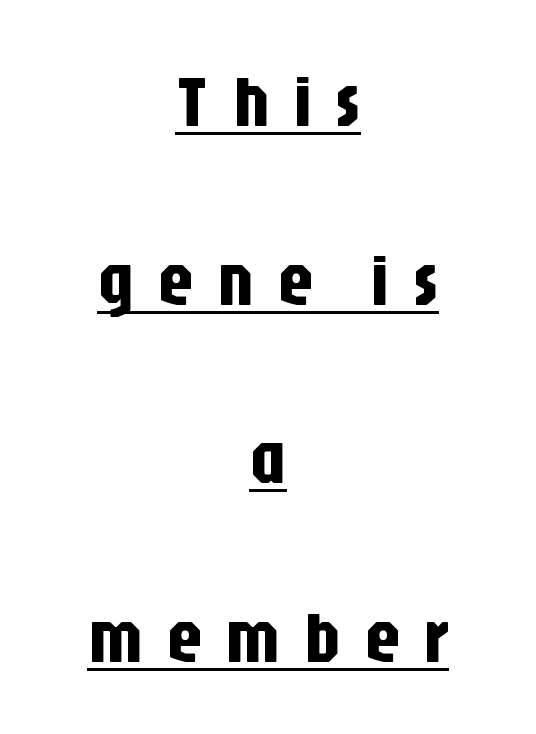
The image shows 72 px condensed sans-serif type, upright; set centered, loose line spacing (2.48x), unusually wide letter spacing (+0.31 em), underlined; low stroke contrast and a large x-height.
